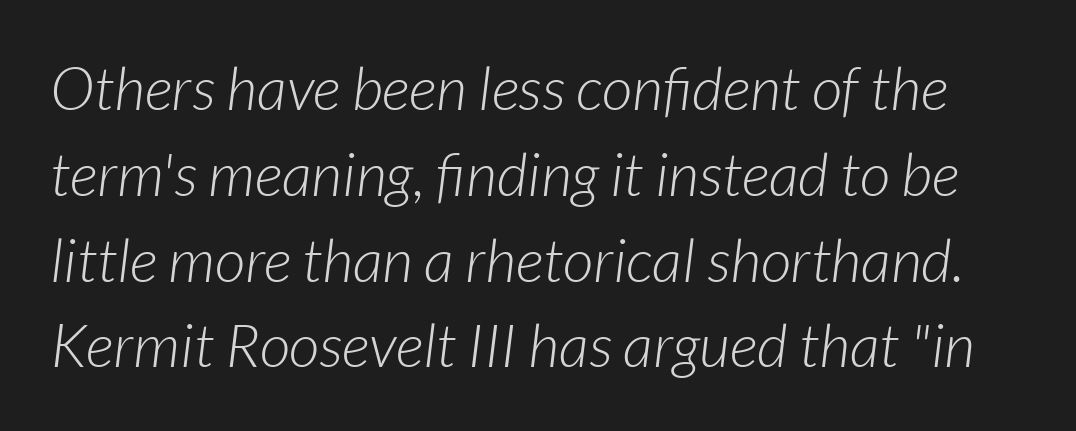
Posture: slanted. The rendering uses natural spacing where letterforms have individual widths. You could call the tracking neutral — neither tight nor loose. The letterforms sit at book weight or below. Quick note: underline off. Successive baselines arrive at the customary interval.
